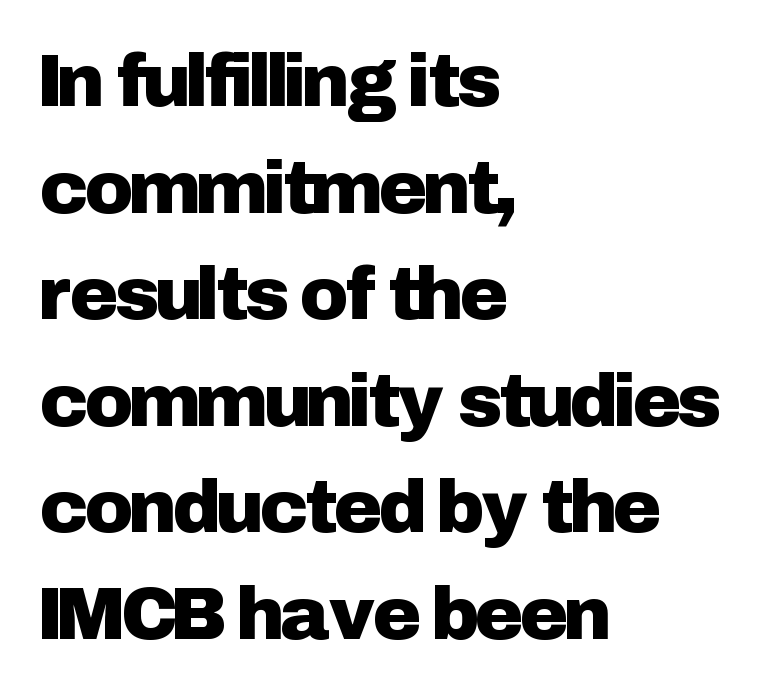
Q: Is the text italic (slanted)? A: No, it is upright.
Q: Is the typeface a serif or a sans-serif typeface? A: Sans-serif.
Q: Is the text underlined? A: No.
Q: How is the paragraph aligned? A: Left-aligned.
Q: Is the spacing between letters normal or unusually wide? A: Normal.
Q: Is the spacing between lines tight, normal or loose? A: Normal.
Q: Width (condensed, normal, or wide)? A: Normal.
Q: Stroke contrast? A: Low.
Q: x-height? A: Medium.
Q: Monospaced? A: No.
